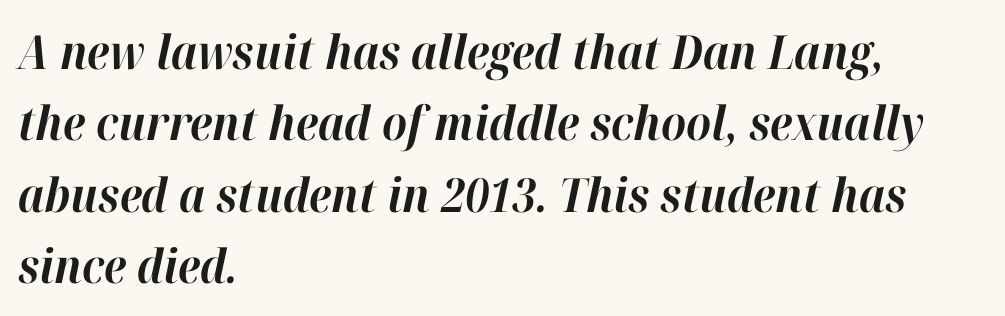
The image shows 47 px bold type, italic (leaning right); set left-aligned, normal line spacing (1.52x), normal letter spacing, not underlined; high stroke contrast and a medium x-height.
